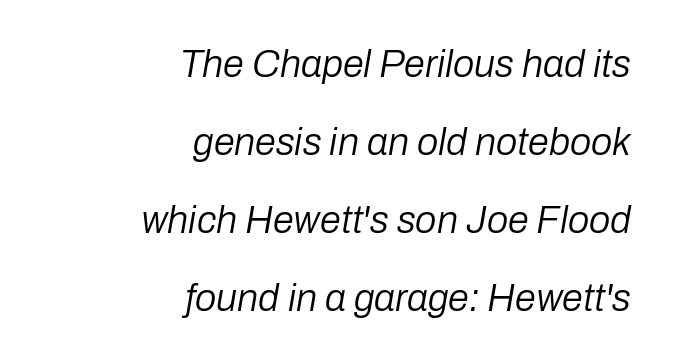
Q: Is the text bold? A: No.
Q: Is the text italic (slanted)? A: Yes, it leans right by about 10 degrees.
Q: Is the text underlined? A: No.
Q: How is the paragraph aligned? A: Right-aligned.
Q: Is the spacing between letters normal or unusually wide? A: Normal.
Q: Is the spacing between lines tight, normal or loose? A: Loose.
Q: Width (condensed, normal, or wide)? A: Normal.
Q: Stroke contrast? A: Low.
Q: x-height? A: Medium.
Q: Monospaced? A: No.
